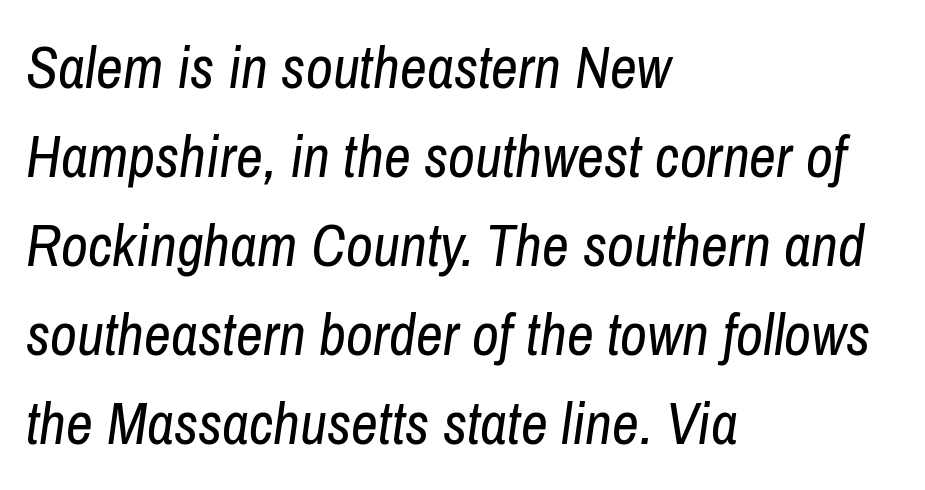
Q: Is the text bold? A: No.
Q: Is the text italic (slanted)? A: Yes, it leans right by about 8 degrees.
Q: Is the text underlined? A: No.
Q: How is the paragraph aligned? A: Left-aligned.
Q: Is the spacing between letters normal or unusually wide? A: Normal.
Q: Is the spacing between lines tight, normal or loose? A: Normal.
Q: Width (condensed, normal, or wide)? A: Condensed.
Q: Stroke contrast? A: Low.
Q: x-height? A: Medium.
Q: Monospaced? A: No.
